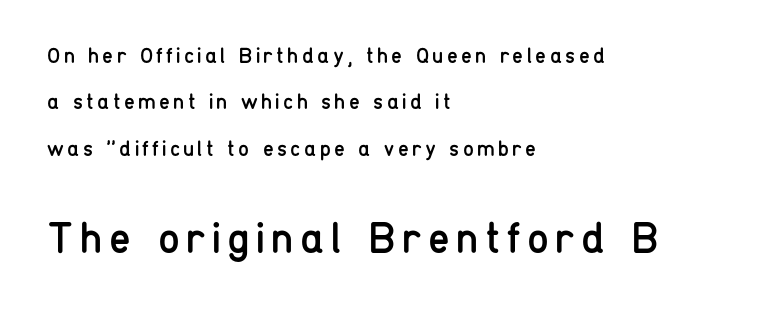
Q: Is the text bold? A: No.
Q: Is the text italic (slanted)? A: No, it is upright.
Q: Is the typeface a serif or a sans-serif typeface? A: Sans-serif.
Q: Is the text underlined? A: No.
Q: How is the paragraph aligned? A: Left-aligned.
Q: Is the spacing between lines tight, normal or loose? A: Loose.
Q: Which block of text is set in a larger size, the first (top) or the second (bottom)? A: The second (bottom) one.
Q: Width (condensed, normal, or wide)? A: Condensed.
Q: Stroke contrast? A: Low.
Q: x-height? A: Medium.
Q: Monospaced? A: No.
